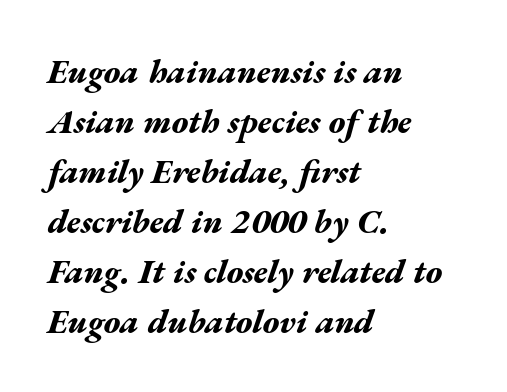
In terms of letterspacing, this is plain default setting. The passage shown is not underscored anywhere. The text block is weighted toward the left margin, trailing off unevenly rightward. There's an unmistakable incline to the writing here.
